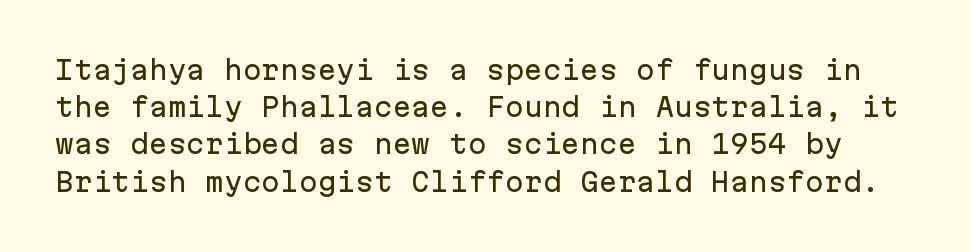
Q: Is the text italic (slanted)? A: No, it is upright.
Q: Is the text underlined? A: No.
Q: Is the spacing between letters normal or unusually wide? A: Normal.
Q: Is the spacing between lines tight, normal or loose? A: Normal.
